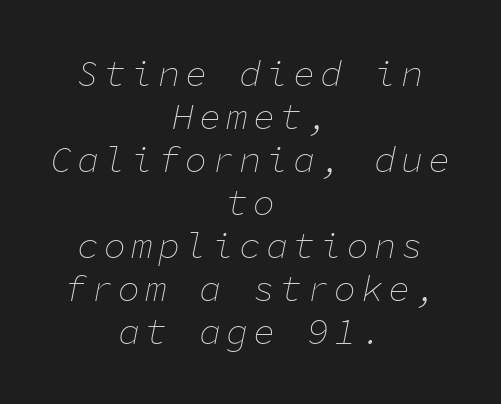
Q: Is the text bold? A: No.
Q: Is the text italic (slanted)? A: Yes, it leans right by about 11 degrees.
Q: Is the text underlined? A: No.
Q: How is the paragraph aligned? A: Centered.
Q: Width (condensed, normal, or wide)? A: Normal.
Q: Stroke contrast? A: Low.
Q: x-height? A: Medium.
Q: Monospaced? A: Yes.
